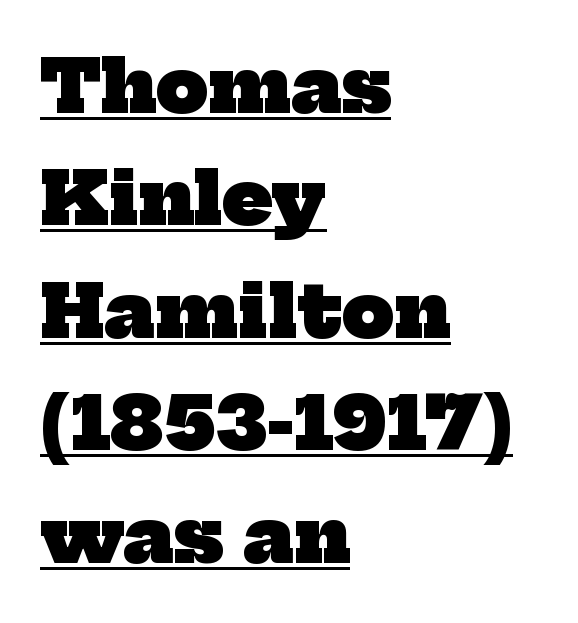
{"serif": "yes", "bold": "yes", "weight": "heavy", "width": "normal", "stroke_contrast": "low", "x_height": "medium", "monospaced": "no", "underline": "yes", "align": "left", "line_spacing": "normal", "line_spacing_ratio": 1.54, "letter_spacing": "normal", "letter_spacing_em": 0.0, "glyph_px": 73}
